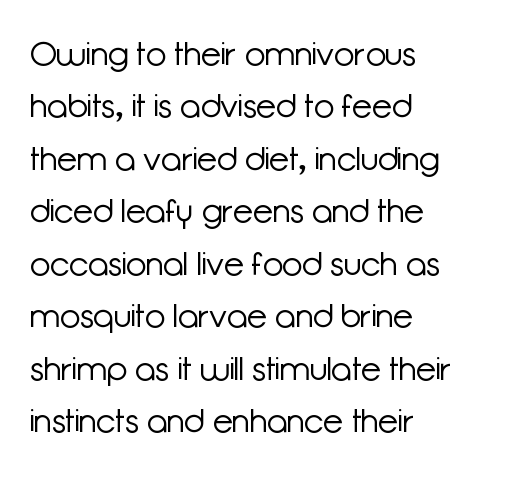
{"serif": "no", "italic": "no", "bold": "no", "weight": "light", "width": "normal", "stroke_contrast": "low", "x_height": "medium", "monospaced": "no", "underline": "no", "align": "left", "line_spacing": "normal", "line_spacing_ratio": 1.59, "letter_spacing": "normal", "letter_spacing_em": 0.0, "glyph_px": 33}
